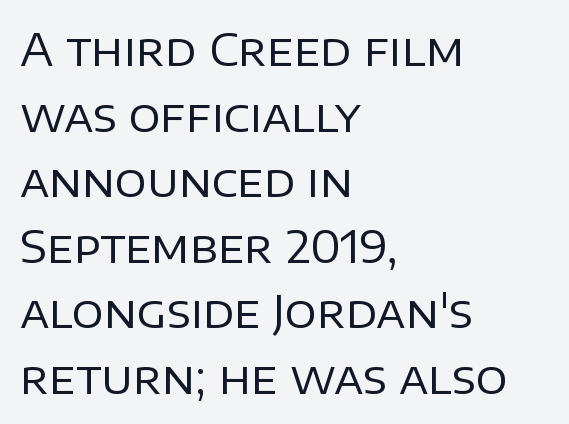
{"serif": "no", "italic": "no", "bold": "no", "weight": "regular", "width": "normal", "stroke_contrast": "low", "x_height": "large", "monospaced": "no", "underline": "no", "align": "left", "line_spacing": "normal", "line_spacing_ratio": 1.49, "letter_spacing": "normal", "letter_spacing_em": 0.0, "glyph_px": 44}
